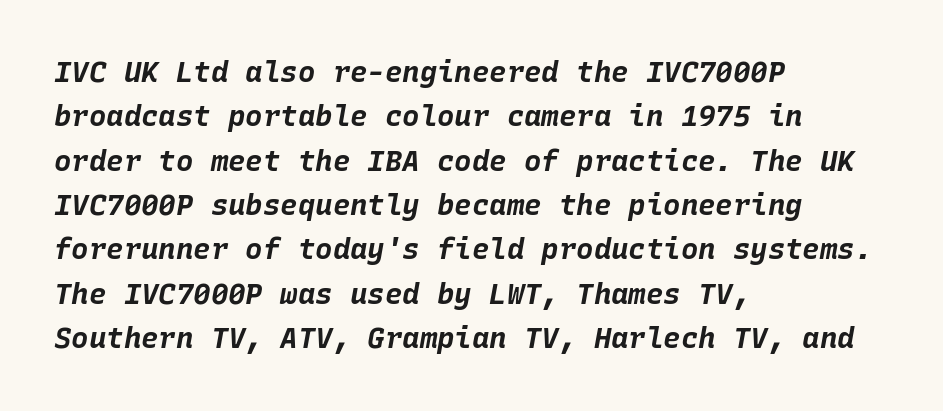
Q: Is the text bold? A: Yes.
Q: Is the text italic (slanted)? A: Yes, it leans right by about 10 degrees.
Q: Is the text underlined? A: No.
Q: How is the paragraph aligned? A: Left-aligned.
Q: Is the spacing between letters normal or unusually wide? A: Normal.
Q: Is the spacing between lines tight, normal or loose? A: Normal.
Q: Width (condensed, normal, or wide)? A: Normal.
Q: Stroke contrast? A: Low.
Q: x-height? A: Large.
Q: Monospaced? A: Yes.
